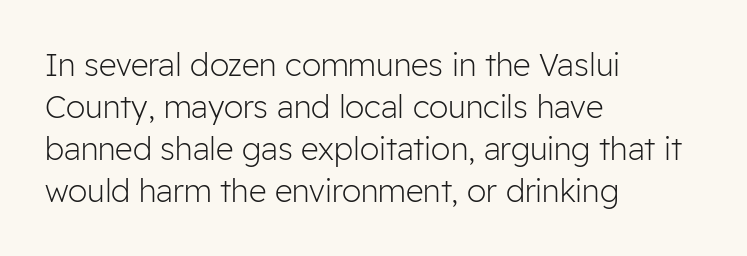
A typesetter would label this face a sans. A typesetter would call this zero additional tracking. The rendering uses natural spacing where letterforms have individual widths. These glyphs show unthickened strokes, regular width or finer. The leading is moderate, giving the passage an even texture.
